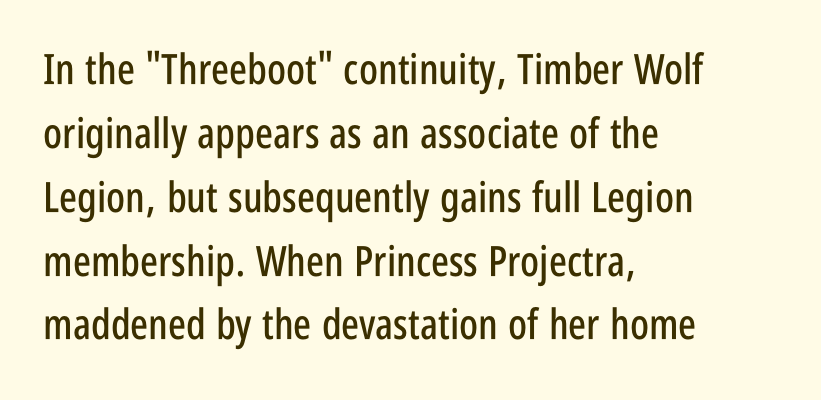
Q: Is the text italic (slanted)? A: No, it is upright.
Q: Is the typeface a serif or a sans-serif typeface? A: Sans-serif.
Q: Is the text underlined? A: No.
Q: How is the paragraph aligned? A: Left-aligned.
Q: Is the spacing between letters normal or unusually wide? A: Normal.
Q: Is the spacing between lines tight, normal or loose? A: Normal.
Q: Width (condensed, normal, or wide)? A: Condensed.
Q: Stroke contrast? A: Low.
Q: x-height? A: Large.
Q: Monospaced? A: No.
